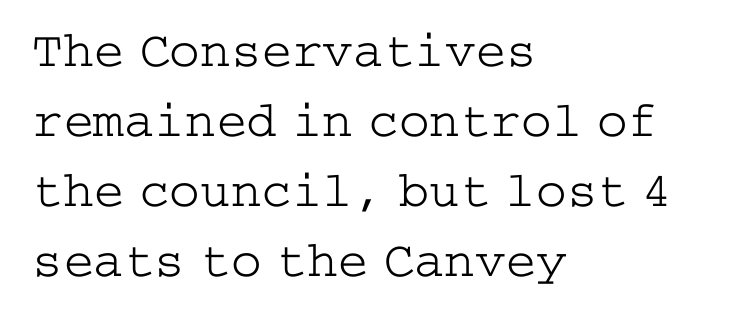
Q: Is the text bold? A: No.
Q: Is the text italic (slanted)? A: No, it is upright.
Q: Is the typeface a serif or a sans-serif typeface? A: Serif.
Q: Is the text underlined? A: No.
Q: How is the paragraph aligned? A: Left-aligned.
Q: Is the spacing between letters normal or unusually wide? A: Normal.
Q: Is the spacing between lines tight, normal or loose? A: Normal.
Q: Width (condensed, normal, or wide)? A: Wide.
Q: Stroke contrast? A: Low.
Q: x-height? A: Medium.
